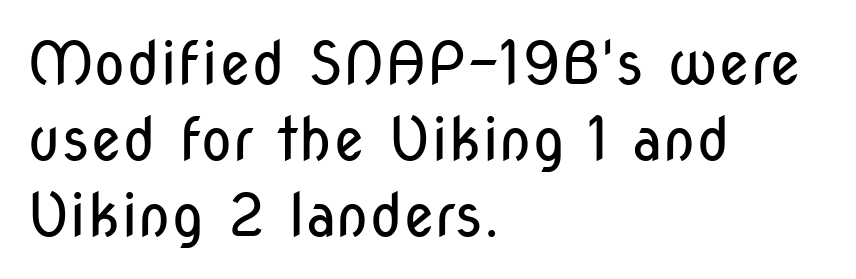
The image shows 59 px regular-weight, condensed sans-serif type, upright; set left-aligned, normal line spacing (1.29x), normal letter spacing, not underlined; low stroke contrast and a medium x-height.
